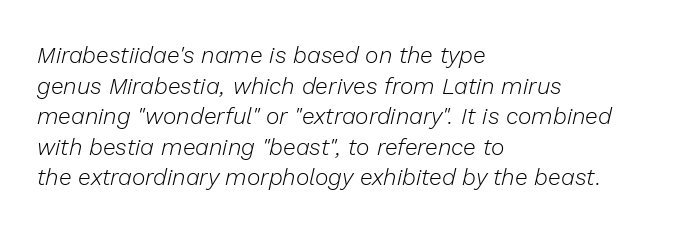
Tracking value appears to be zero — textbook default spacing. The setting favours the left margin, as ordinary paragraphs usually do. Unbolded letterforms with no extra heft. This is oblique type, the kind used for emphasis or titles. Beneath every word, the page is bare. Whoever set this chose a conventional vertical rhythm.
